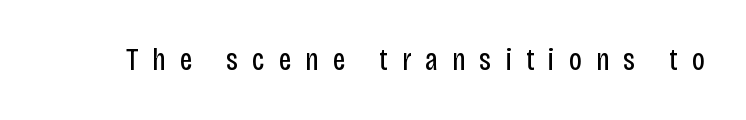
Q: Is the text bold? A: No.
Q: Is the text italic (slanted)? A: No, it is upright.
Q: Is the typeface a serif or a sans-serif typeface? A: Sans-serif.
Q: Is the text underlined? A: No.
Q: Is the spacing between letters normal or unusually wide? A: Unusually wide.
Q: Width (condensed, normal, or wide)? A: Condensed.
Q: Stroke contrast? A: Low.
Q: x-height? A: Large.
Q: Monospaced? A: No.
